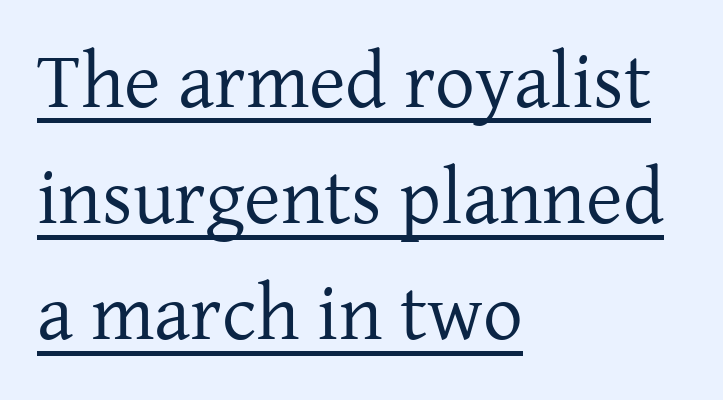
Regarding leading, the lines here are spaced in the standard way. The text block is weighted toward the left margin, trailing off unevenly rightward. You could call the tracking neutral — neither tight nor loose. Italic: no, the glyphs are upright roman. The letters advance in unequal steps, a hallmark of proportional type. The weight tops out at a normal text grade.
